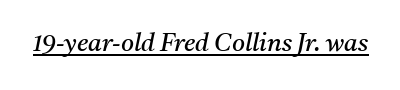
{"italic": "yes", "lean": "right", "slant_degrees": 11, "bold": "no", "underline": "yes", "letter_spacing": "normal", "letter_spacing_em": 0.0, "glyph_px": 25}
